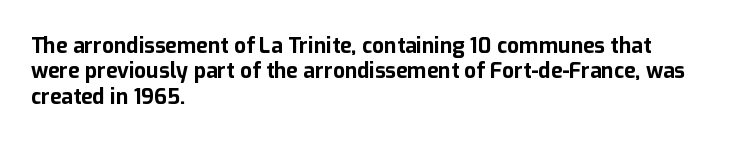
{"italic": "no", "bold": "yes", "underline": "no", "align": "left", "line_spacing_ratio": 1.21, "letter_spacing": "normal", "letter_spacing_em": 0.0, "glyph_px": 21}
